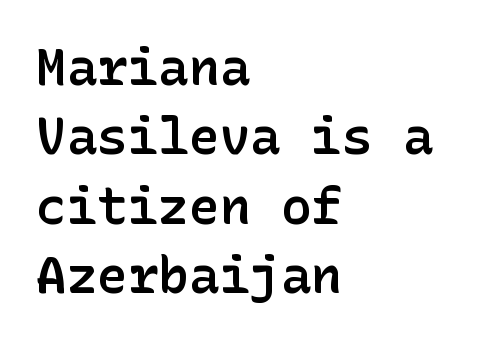
The image shows 51 px semibold sans-serif type, upright; set left-aligned, normal line spacing (1.36x), normal letter spacing, not underlined; low stroke contrast and a medium x-height.
